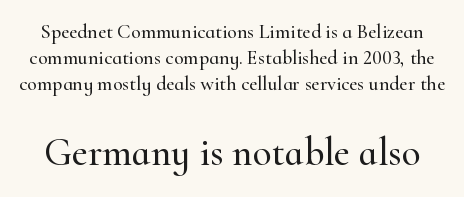
{"serif": "yes", "italic": "no", "width": "normal", "stroke_contrast": "high", "x_height": "small", "monospaced": "no", "underline": "no", "line_spacing": "normal", "line_spacing_ratio": 1.3, "letter_spacing": "normal", "letter_spacing_em": 0.0, "larger_block": "second", "size_ratio": 1.95, "glyph_px": 39}
